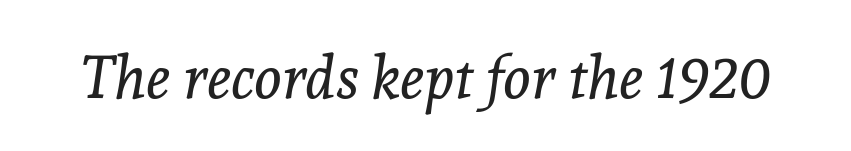
Looking at the ascenders, they clearly lean. Do the characters align in a grid? No, the font is proportional. Descender tails drop into unmarked territory. This is not heavy type; no bold has been used.
